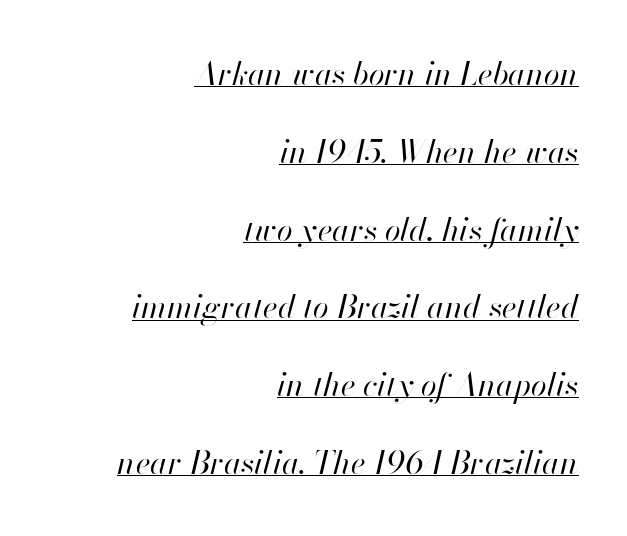
The image shows 32 px regular-weight type, italic (leaning right); set right-aligned, loose line spacing (2.43x), normal letter spacing, underlined; high stroke contrast and a small x-height.
